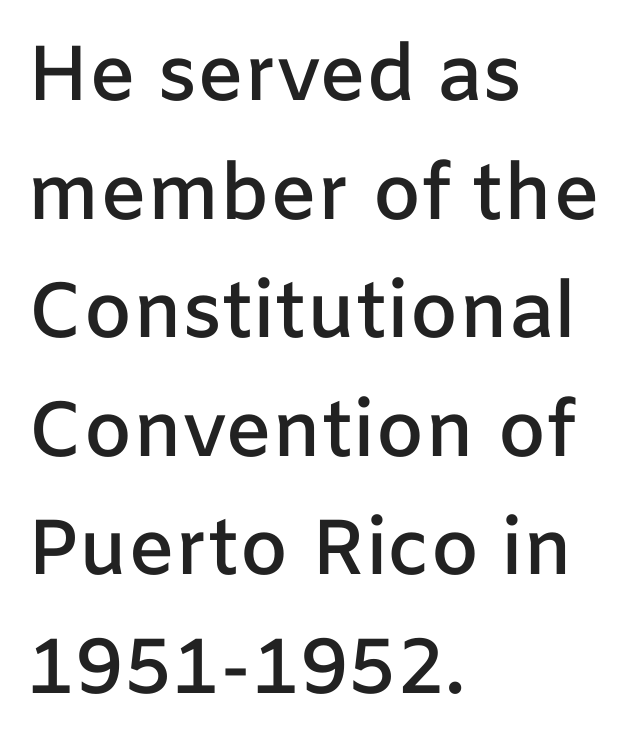
Between one letter and the next there's only the usual sliver of space. The space directly below the letters is spotless. Caption: multi-line text, flush left, ragged right. Weight: semibold (demi). Regular leading.
